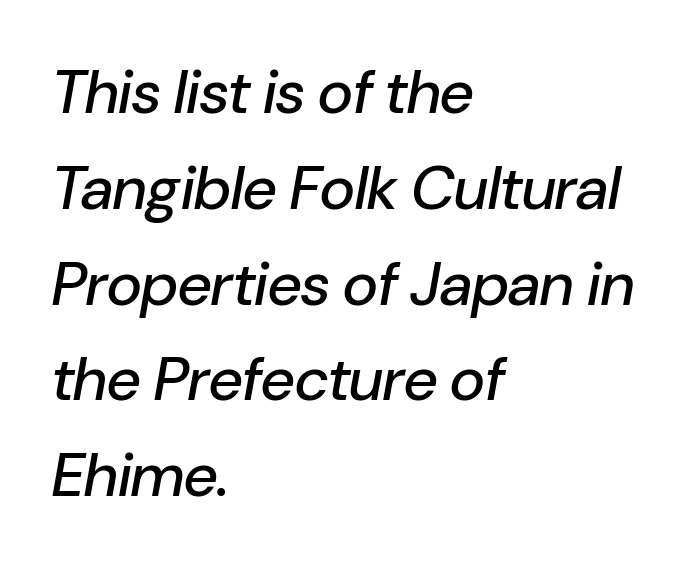
The image shows 61 px text type, italic (leaning right); set left-aligned, normal line spacing (1.57x), normal letter spacing, not underlined; low stroke contrast and a medium x-height.
